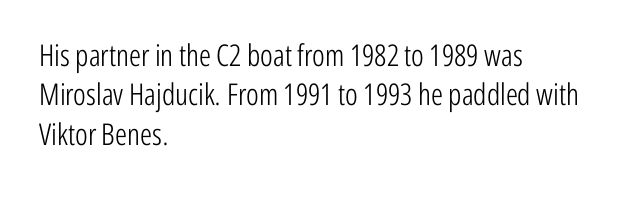
Q: Is the text bold? A: No.
Q: Is the text italic (slanted)? A: No, it is upright.
Q: Is the typeface a serif or a sans-serif typeface? A: Sans-serif.
Q: Is the text underlined? A: No.
Q: How is the paragraph aligned? A: Left-aligned.
Q: Is the spacing between letters normal or unusually wide? A: Normal.
Q: Is the spacing between lines tight, normal or loose? A: Normal.
Q: Width (condensed, normal, or wide)? A: Condensed.
Q: Stroke contrast? A: Low.
Q: x-height? A: Medium.
Q: Monospaced? A: No.
